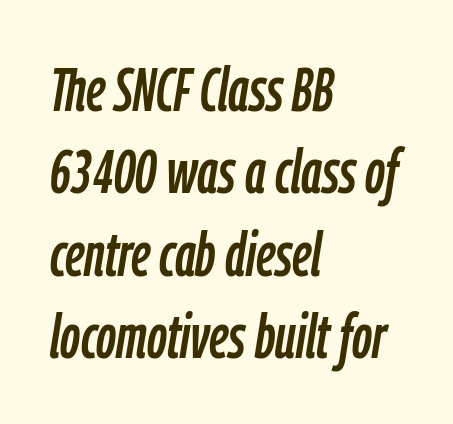
{"italic": "yes", "lean": "right", "slant_degrees": 9, "width": "condensed", "stroke_contrast": "low", "x_height": "medium", "monospaced": "no", "underline": "no", "align": "left", "line_spacing": "normal", "line_spacing_ratio": 1.33, "letter_spacing": "normal", "letter_spacing_em": 0.0, "glyph_px": 62}
